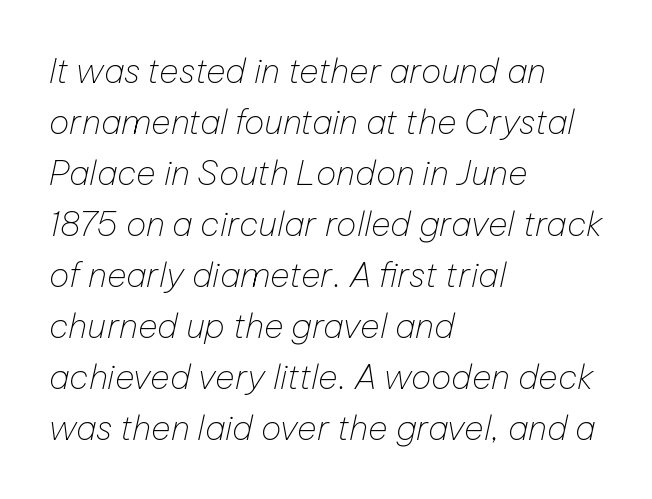
This sample keeps an unexceptional amount of space between lines. No letter is thick-stroked: the sample isn't bold. The passage shown is typed in a proportional face where columns would drift. You could call the tracking neutral — neither tight nor loose.
